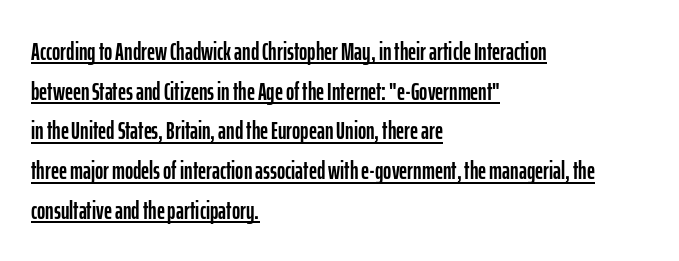
No extra tracking has been applied to these lines. These lines sit exactly where default settings would place them. In terms of posture, this sample is upright. The rendered words wear a rule along their underside. One-word summary of the alignment: left.
